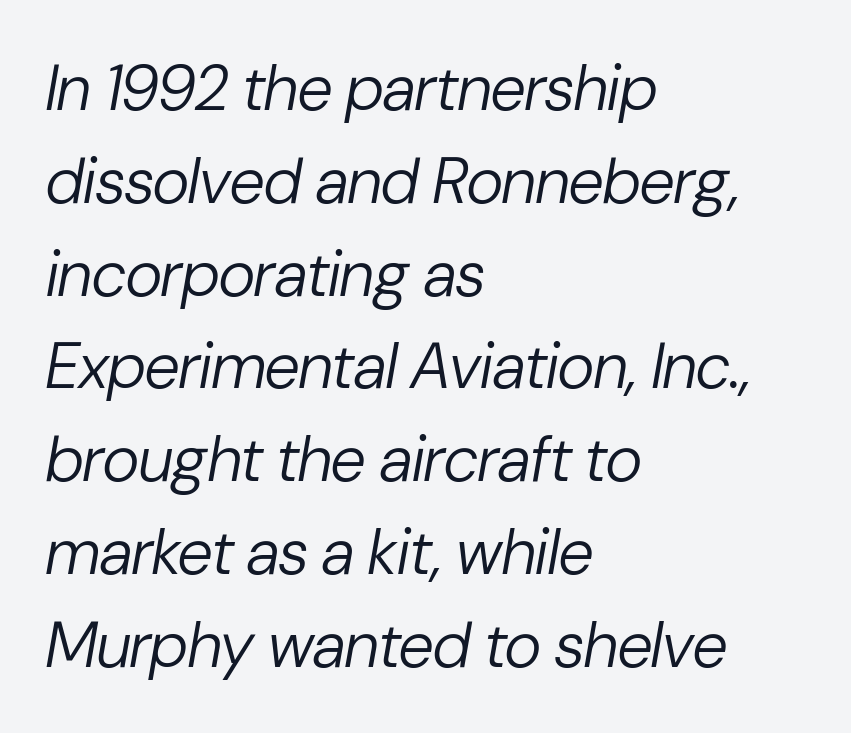
{"italic": "yes", "lean": "right", "slant_degrees": 10, "bold": "no", "weight": "regular", "width": "normal", "stroke_contrast": "low", "x_height": "medium", "monospaced": "no", "underline": "no", "align": "left", "line_spacing": "normal", "line_spacing_ratio": 1.45, "letter_spacing": "normal", "letter_spacing_em": 0.0, "glyph_px": 64}
